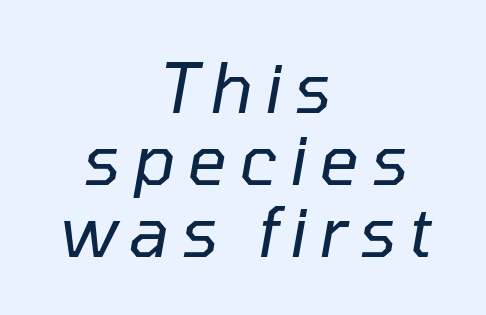
The image shows 69 px regular-weight type, italic (leaning right); set centered, tight line spacing (1.04x), not underlined; low stroke contrast and a medium x-height.
